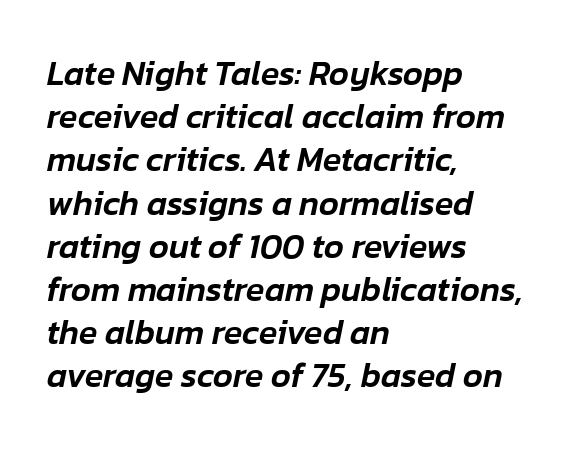
Q: Is the text italic (slanted)? A: Yes, it leans right by about 12 degrees.
Q: Is the text underlined? A: No.
Q: How is the paragraph aligned? A: Left-aligned.
Q: Is the spacing between letters normal or unusually wide? A: Normal.
Q: Is the spacing between lines tight, normal or loose? A: Normal.
Q: Width (condensed, normal, or wide)? A: Normal.
Q: Stroke contrast? A: Low.
Q: x-height? A: Medium.
Q: Monospaced? A: No.
